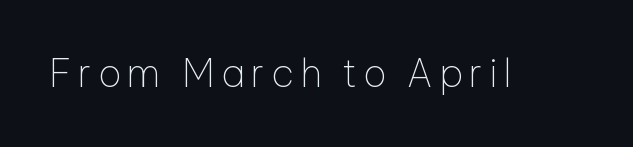
{"serif": "no", "italic": "no", "bold": "no", "weight": "thin", "width": "normal", "stroke_contrast": "low", "x_height": "medium", "monospaced": "no", "underline": "no", "glyph_px": 38}
